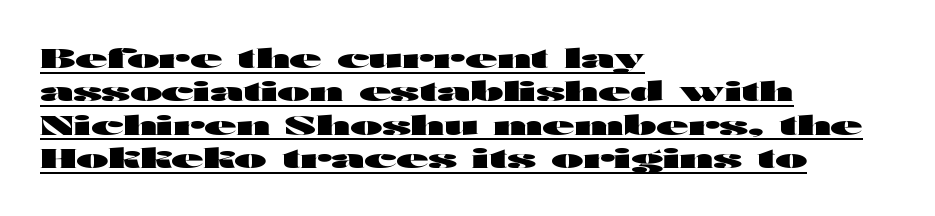
The image shows 26 px bold type, upright; set left-aligned, normal line spacing (1.28x), normal letter spacing, underlined.
